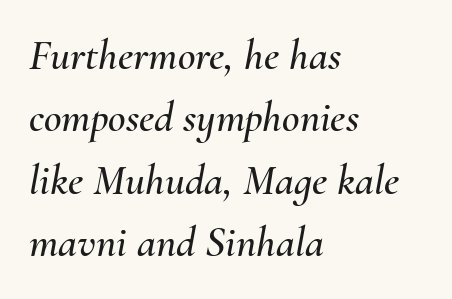
{"italic": "yes", "lean": "right", "slant_degrees": 10, "width": "normal", "stroke_contrast": "medium", "x_height": "small", "monospaced": "no", "underline": "no", "align": "left", "line_spacing": "normal", "line_spacing_ratio": 1.45, "letter_spacing": "normal", "letter_spacing_em": 0.0, "glyph_px": 43}
